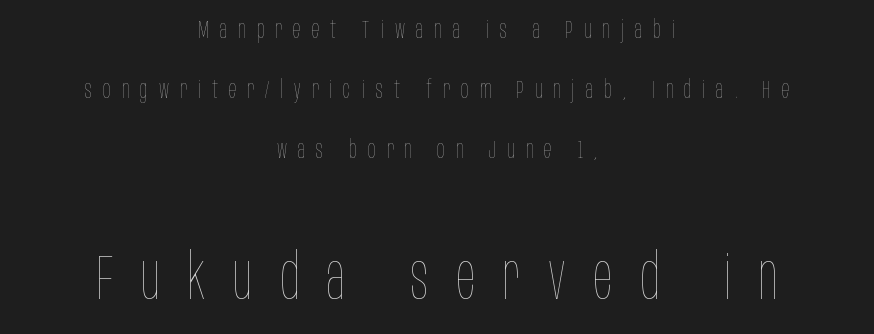
The image shows 63 px thin, condensed type, upright; set centered, loose line spacing (2.4x), unusually wide letter spacing (+0.44 em), not underlined; the second (bottom) block is 2.52x larger; low stroke contrast and a large x-height.
